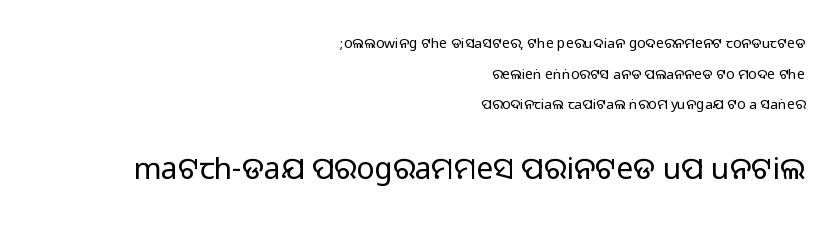
The image shows 30 px sans-serif type, upright; set right-aligned, loose line spacing (2.18x), normal letter spacing, not underlined; the second (bottom) block is 2.14x larger; medium stroke contrast.
